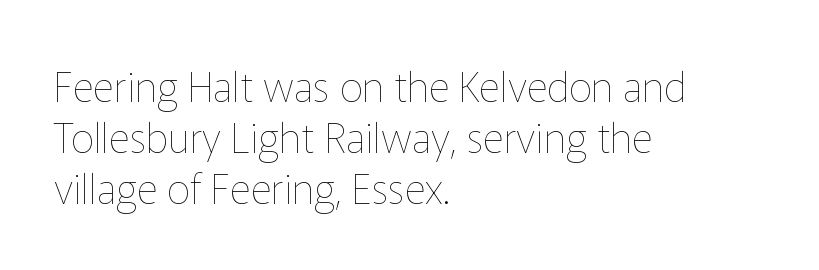
{"italic": "no", "bold": "no", "weight": "thin", "width": "normal", "stroke_contrast": "low", "x_height": "medium", "monospaced": "no", "underline": "no", "align": "left", "line_spacing_ratio": 1.24, "letter_spacing": "normal", "letter_spacing_em": 0.0, "glyph_px": 41}
